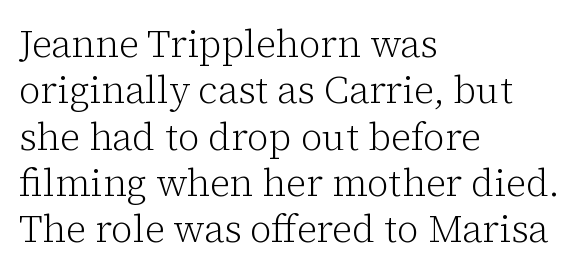
{"serif": "yes", "italic": "no", "bold": "no", "weight": "light", "width": "normal", "stroke_contrast": "low", "x_height": "medium", "monospaced": "no", "underline": "no", "align": "left", "line_spacing_ratio": 1.22, "letter_spacing": "normal", "letter_spacing_em": 0.0, "glyph_px": 38}
